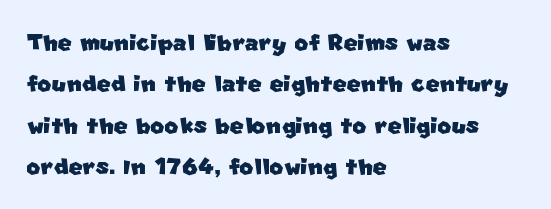
I'd call this a sans setting — the letters go barefoot. Here the designer chose a conventional face with non-uniform glyph widths. Notice how descenders clear the ascenders below comfortably — that's standard leading. This sample uses plain, unmodified letter spacing.
